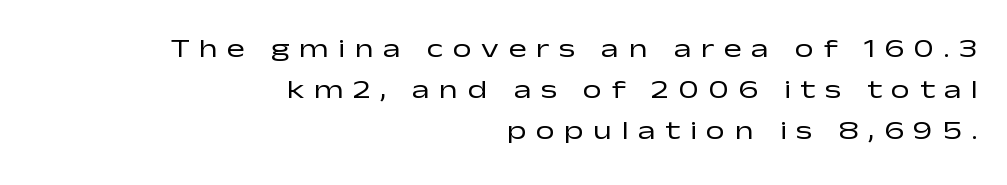
The image shows 27 px text type, upright; set right-aligned, normal line spacing (1.52x), unusually wide letter spacing (+0.35 em), not underlined.
